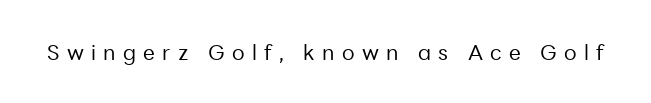
Q: Is the text bold? A: No.
Q: Is the text italic (slanted)? A: No, it is upright.
Q: Is the text underlined? A: No.
Q: Is the spacing between letters normal or unusually wide? A: Unusually wide.
